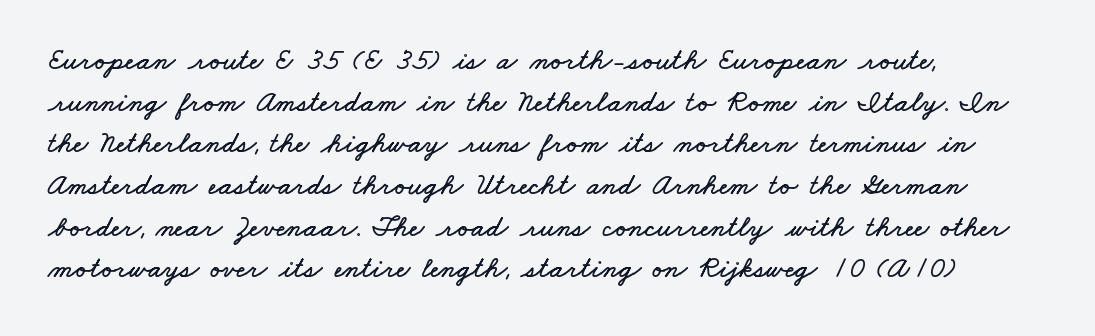
Q: Is the text underlined? A: No.
Q: How is the paragraph aligned? A: Left-aligned.
Q: Is the spacing between letters normal or unusually wide? A: Normal.
Q: Is the spacing between lines tight, normal or loose? A: Normal.
Q: Width (condensed, normal, or wide)? A: Wide.
Q: Stroke contrast? A: Low.
Q: x-height? A: Small.
Q: Monospaced? A: No.
